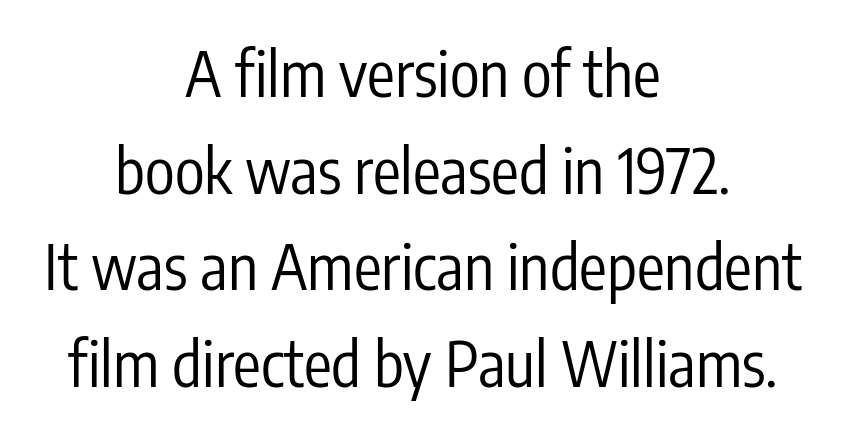
{"serif": "no", "italic": "no", "bold": "no", "weight": "regular", "width": "condensed", "stroke_contrast": "low", "x_height": "medium", "monospaced": "no", "underline": "no", "align": "center", "line_spacing": "normal", "line_spacing_ratio": 1.56, "letter_spacing": "normal", "letter_spacing_em": 0.0, "glyph_px": 62}
